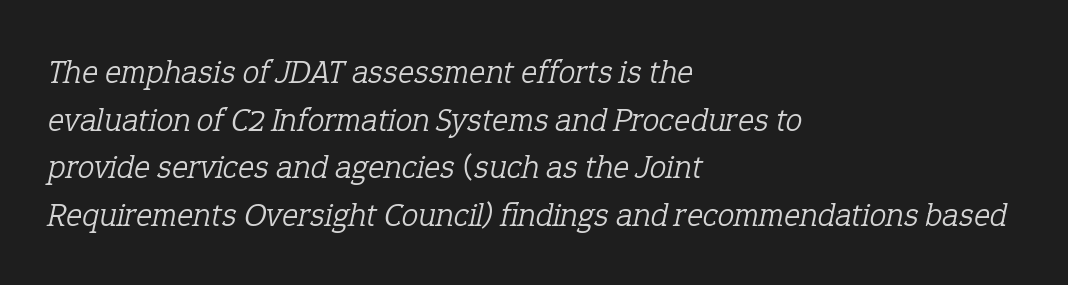
{"serif": "yes", "italic": "yes", "lean": "right", "slant_degrees": 12, "bold": "no", "weight": "light", "width": "normal", "stroke_contrast": "low", "x_height": "medium", "monospaced": "no", "underline": "no", "align": "left", "line_spacing": "normal", "line_spacing_ratio": 1.4, "letter_spacing": "normal", "letter_spacing_em": 0.0, "glyph_px": 34}
